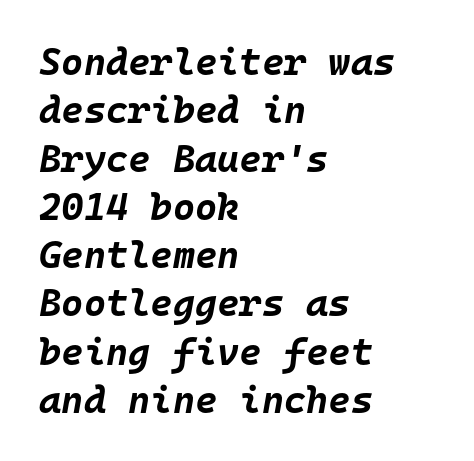
Looking at the ascenders, they clearly lean. These lines keep a tight, regular rhythm from letter to letter. A typesetter would call this leading conventional body-copy spacing. Is this a fixed-width face? Yes — each glyph sits in an identical cell.
